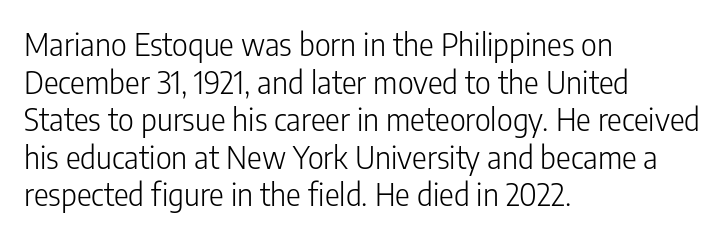
Serifs: no, the terminals of the letterforms are clean. Spacing between characters is what you'd get straight out of the box. Stems and bowls with no extra thickness — not bold. The face used here is proportionally spaced, like ordinary book or web type. The font's upright variant was chosen for this text.
